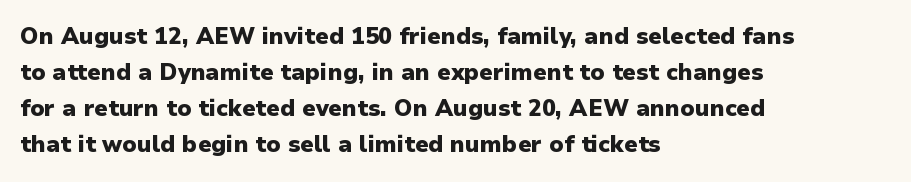
Q: Is the text bold? A: Yes.
Q: Is the text italic (slanted)? A: No, it is upright.
Q: Is the text underlined? A: No.
Q: How is the paragraph aligned? A: Left-aligned.
Q: Is the spacing between letters normal or unusually wide? A: Normal.
Q: Is the spacing between lines tight, normal or loose? A: Normal.
